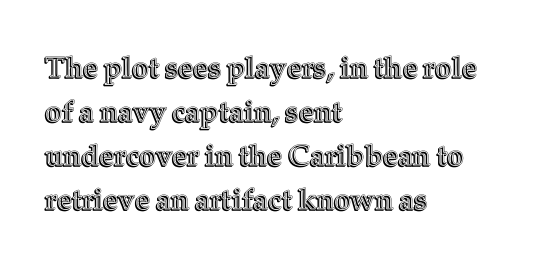
Lines of text with bare space underneath. In terms of leading, this rendering sits right in the middle. Is there any slant? The stems are plumb. The passage shown is typed in a proportional face where columns would drift. The paragraph has a hard left edge and a soft right edge.
